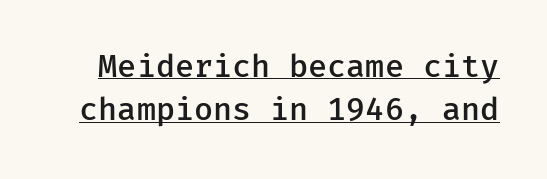
Q: Is the text bold? A: Semi-bold.
Q: Is the text italic (slanted)? A: No, it is upright.
Q: Is the typeface a serif or a sans-serif typeface? A: Sans-serif.
Q: Is the text underlined? A: Yes.
Q: Is the spacing between letters normal or unusually wide? A: Normal.
Q: Is the spacing between lines tight, normal or loose? A: Normal.
Q: Width (condensed, normal, or wide)? A: Normal.
Q: Stroke contrast? A: Low.
Q: x-height? A: Medium.
Q: Monospaced? A: Yes.
